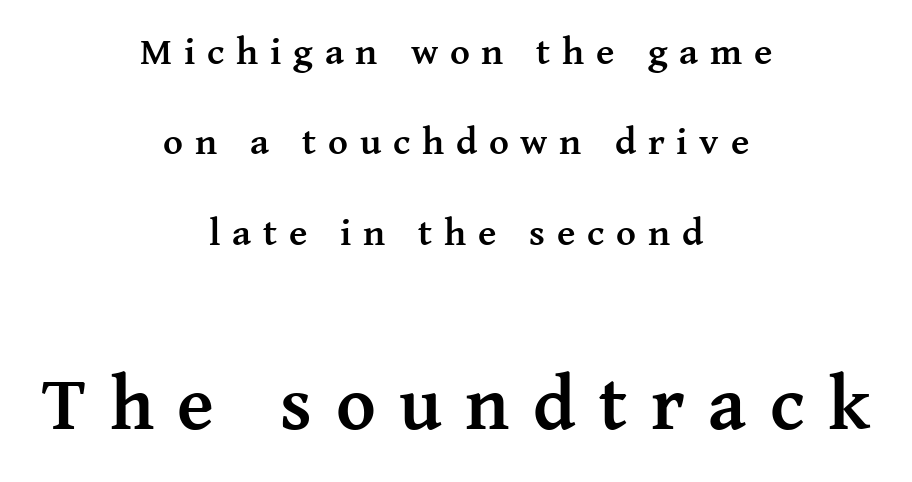
This sample has the flowing, uneven cadence of proportional lettering. Italic: no, the glyphs are upright roman. Visually, the bottom section dominates because its glyphs are scaled up. Caption: expanded tracking, letters set apart. You could fit nearly another row in the gap between these rows. Nobody drew a line under any word here.
